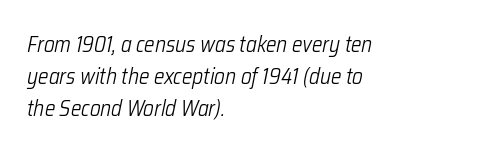
The image shows 22 px text type, italic (leaning right); set left-aligned, normal line spacing (1.46x), normal letter spacing, not underlined.
